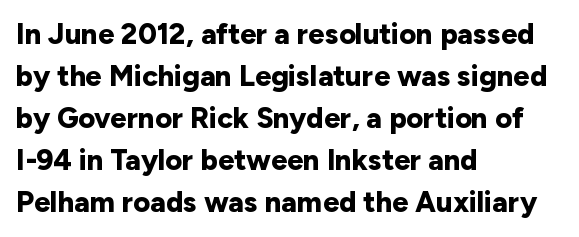
The string is rendered with underlining switched off. Strokes here are thick enough to call this a true bold. Each letter keeps its own natural width here, so spacing adapts to shape. One glance says typical: line gaps are just what's usual.
